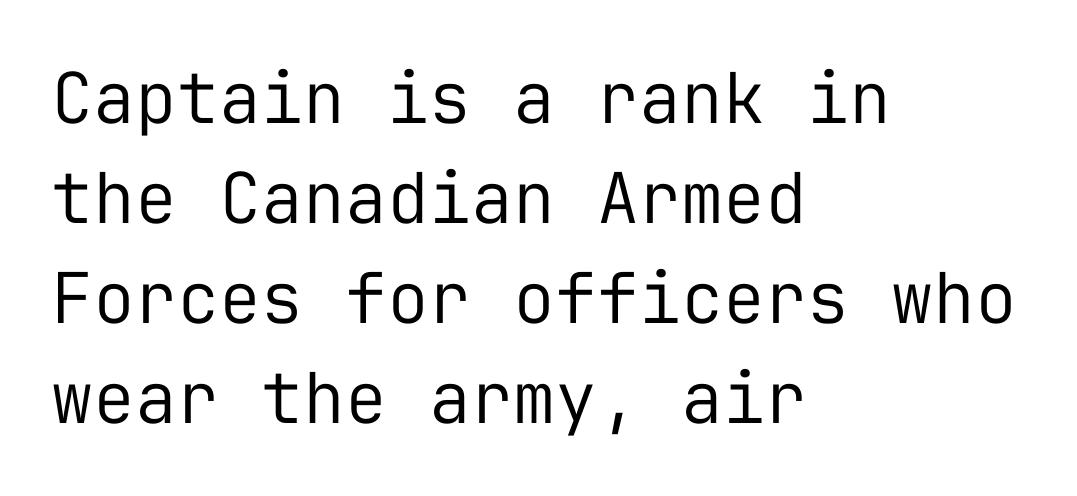
The image shows 70 px regular-weight sans-serif type, upright, monospaced; set left-aligned, normal line spacing (1.43x), normal letter spacing, not underlined; low stroke contrast and a medium x-height.
